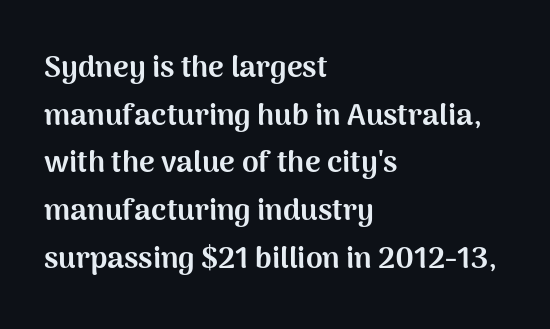
Does the type have serifs? No, each stem ends abruptly. The axis of the letterforms is exactly vertical. A typesetter would call this proportional, since set widths differ per character. A bare baseline throughout the passage.
